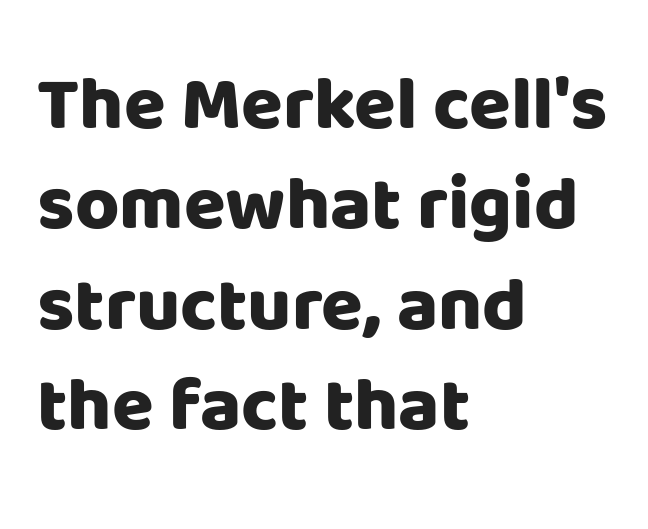
The image shows 76 px heavy sans-serif type, upright; set left-aligned, normal line spacing (1.32x), normal letter spacing, not underlined; low stroke contrast and a large x-height.
